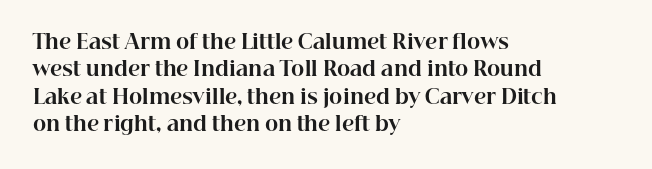
The image shows 20 px bold type, upright; set left-aligned, normal line spacing (1.37x), normal letter spacing, not underlined.
